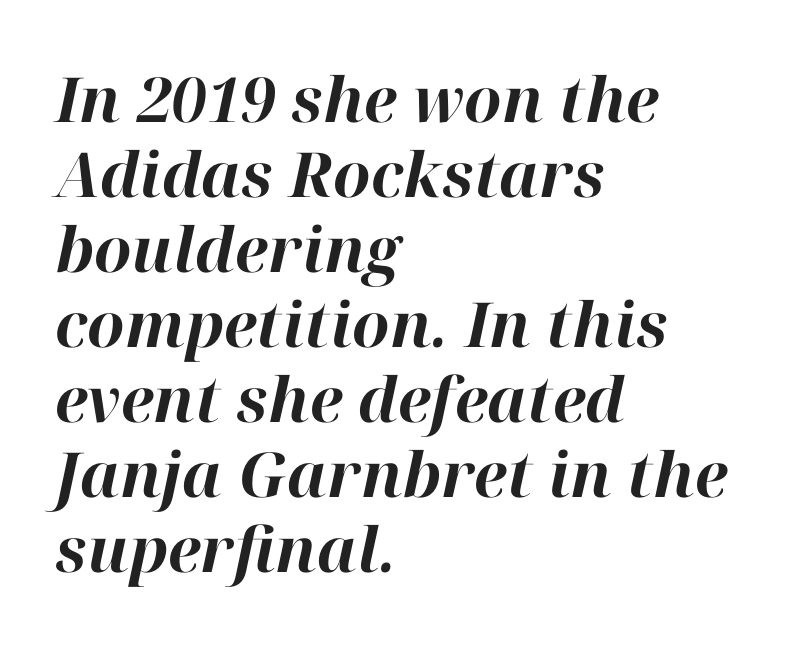
Q: Is the text bold? A: Yes.
Q: Is the text italic (slanted)? A: Yes, it leans right by about 12 degrees.
Q: Is the text underlined? A: No.
Q: How is the paragraph aligned? A: Left-aligned.
Q: Is the spacing between letters normal or unusually wide? A: Normal.
Q: Width (condensed, normal, or wide)? A: Normal.
Q: Stroke contrast? A: High.
Q: x-height? A: Medium.
Q: Monospaced? A: No.
